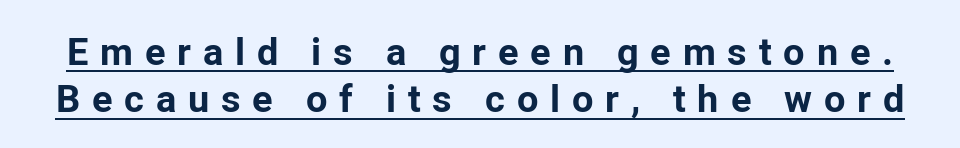
{"serif": "no", "italic": "no", "bold": "yes", "weight": "bold", "width": "normal", "stroke_contrast": "low", "x_height": "medium", "monospaced": "no", "underline": "yes", "line_spacing": "normal", "line_spacing_ratio": 1.25, "letter_spacing": "wide", "letter_spacing_em": 0.31, "glyph_px": 38}
